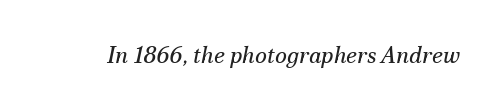
The image shows 23 px text type, italic (leaning right); set normal letter spacing, not underlined.
